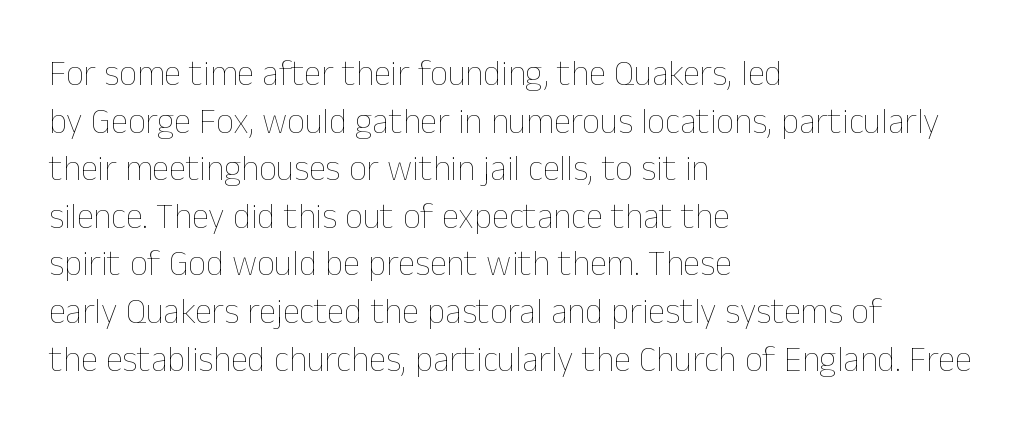
The image shows 35 px thin type, upright; set left-aligned, normal line spacing (1.36x), normal letter spacing, not underlined; low stroke contrast and a medium x-height.
